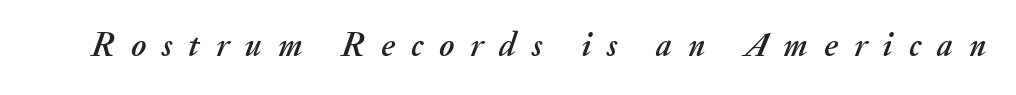
Q: Is the text italic (slanted)? A: Yes, it leans right by about 20 degrees.
Q: Is the text underlined? A: No.
Q: Is the spacing between letters normal or unusually wide? A: Unusually wide.
Q: Width (condensed, normal, or wide)? A: Normal.
Q: Stroke contrast? A: Medium.
Q: x-height? A: Small.
Q: Monospaced? A: No.
